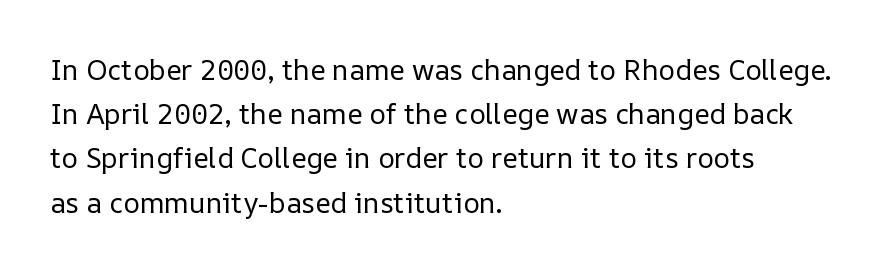
Q: Is the text bold? A: No.
Q: Is the text italic (slanted)? A: No, it is upright.
Q: Is the text underlined? A: No.
Q: How is the paragraph aligned? A: Left-aligned.
Q: Is the spacing between letters normal or unusually wide? A: Normal.
Q: Is the spacing between lines tight, normal or loose? A: Normal.
Q: Width (condensed, normal, or wide)? A: Normal.
Q: Stroke contrast? A: Low.
Q: x-height? A: Medium.
Q: Monospaced? A: No.
